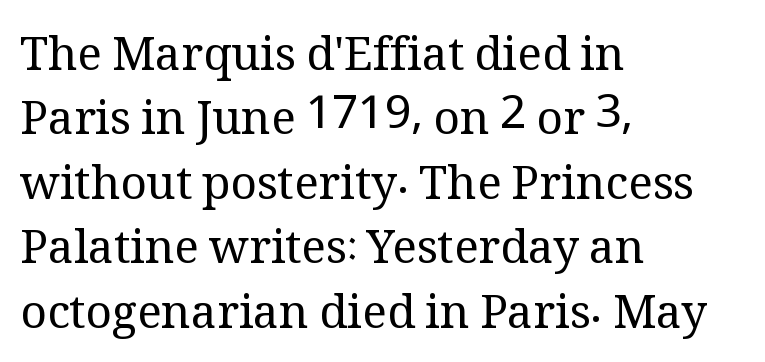
The image shows 46 px regular-weight serif type, upright; set left-aligned, normal line spacing (1.4x), normal letter spacing, not underlined; medium stroke contrast and a medium x-height.
